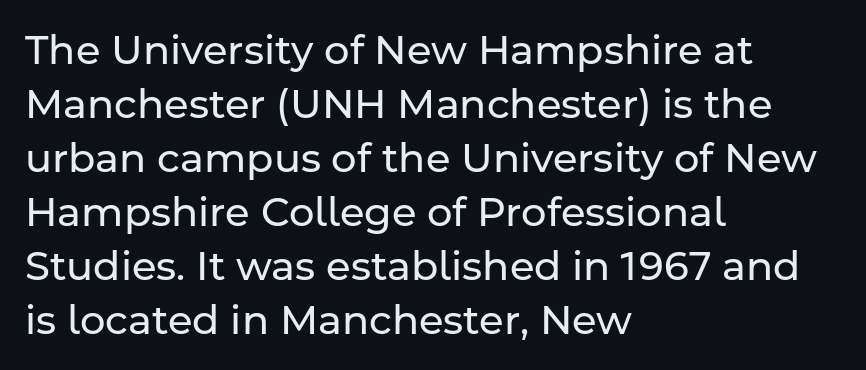
{"serif": "no", "italic": "no", "bold": "no", "weight": "regular", "width": "normal", "stroke_contrast": "low", "x_height": "medium", "monospaced": "no", "underline": "no", "align": "left", "line_spacing": "normal", "line_spacing_ratio": 1.35, "letter_spacing": "normal", "letter_spacing_em": 0.0, "glyph_px": 40}
